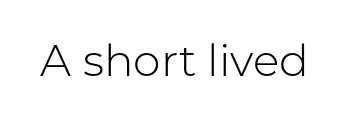
The image shows 44 px light sans-serif type, upright; set normal letter spacing, not underlined; low stroke contrast and a medium x-height.
